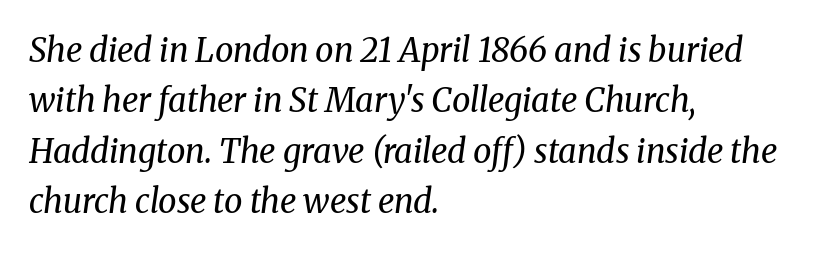
Q: Is the text bold? A: No.
Q: Is the text italic (slanted)? A: Yes, it leans right by about 8 degrees.
Q: Is the typeface a serif or a sans-serif typeface? A: Serif.
Q: Is the text underlined? A: No.
Q: How is the paragraph aligned? A: Left-aligned.
Q: Is the spacing between letters normal or unusually wide? A: Normal.
Q: Is the spacing between lines tight, normal or loose? A: Normal.
Q: Width (condensed, normal, or wide)? A: Normal.
Q: Stroke contrast? A: Medium.
Q: x-height? A: Medium.
Q: Monospaced? A: No.
